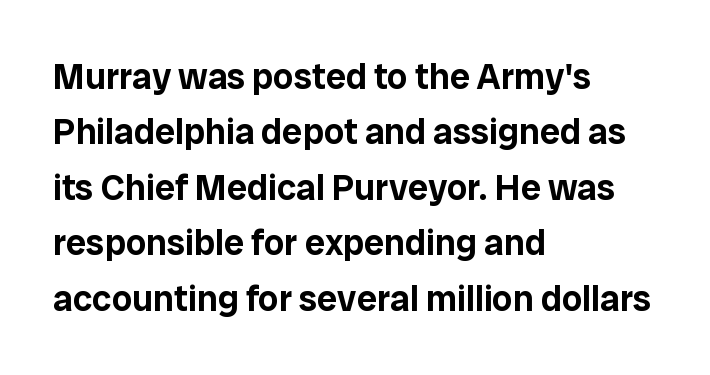
Line beginnings align vertically; line endings do not. Observe the ordinary spacing: letters are neighbours, not strangers. Is there any slant? The stems are plumb. Reading down the column, the eye jumps a familiar distance to each next line.
